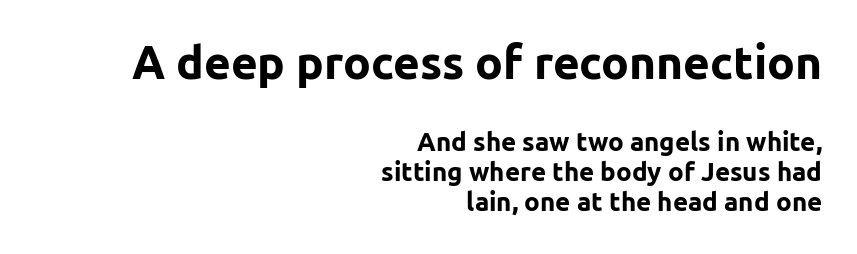
Is there any slant? The stems are plumb. Look at the stroke-to-counter ratio: heavy, a bold. Nothing unusual about the tracking: characters are spaced as the font intends. This sample is right-justified, so line beginnings fall wherever the words allow. The face used here is proportionally spaced, like ordinary book or web type. Scale decreases going downward across the two blocks.
